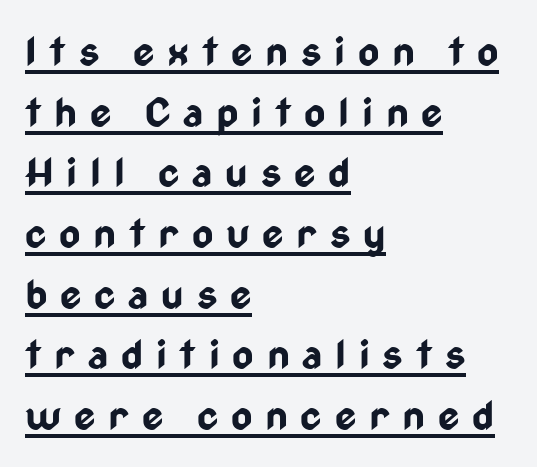
The image shows 41 px bold, condensed sans-serif type, upright; set left-aligned, normal line spacing (1.48x), unusually wide letter spacing (+0.31 em), underlined; low stroke contrast and a medium x-height.
